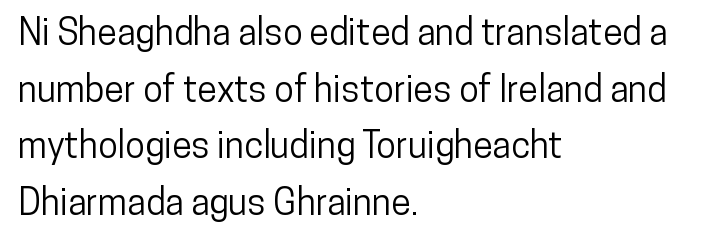
A typesetter would label this face a sans. The letters sit at their default tracking, neither squeezed nor spread. Character widths vary here, with narrow letters taking less room than wide ones. The space beneath each line is pristine and unruled. This rendering uses left alignment, leaving the right contour irregular. Normally led — the rows are evenly, conventionally spaced.
